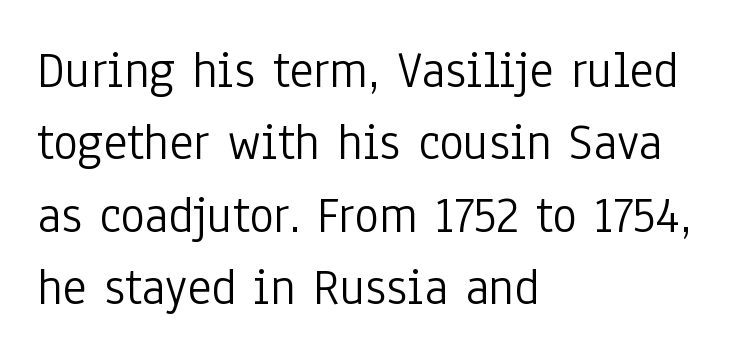
The image shows 52 px light, condensed sans-serif type, upright; set left-aligned, normal line spacing (1.39x), normal letter spacing, not underlined; low stroke contrast and a medium x-height.
